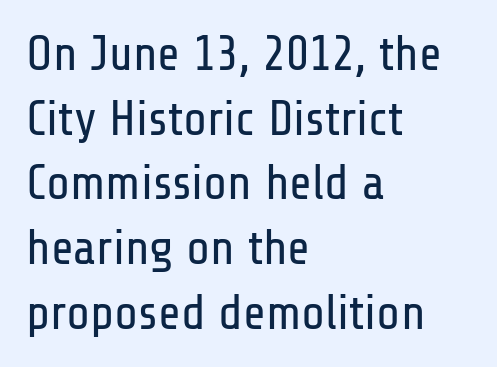
Q: Is the text bold? A: No.
Q: Is the text italic (slanted)? A: No, it is upright.
Q: Is the typeface a serif or a sans-serif typeface? A: Sans-serif.
Q: Is the text underlined? A: No.
Q: How is the paragraph aligned? A: Left-aligned.
Q: Is the spacing between letters normal or unusually wide? A: Normal.
Q: Is the spacing between lines tight, normal or loose? A: Normal.
Q: Width (condensed, normal, or wide)? A: Condensed.
Q: Stroke contrast? A: Low.
Q: x-height? A: Medium.
Q: Monospaced? A: No.
